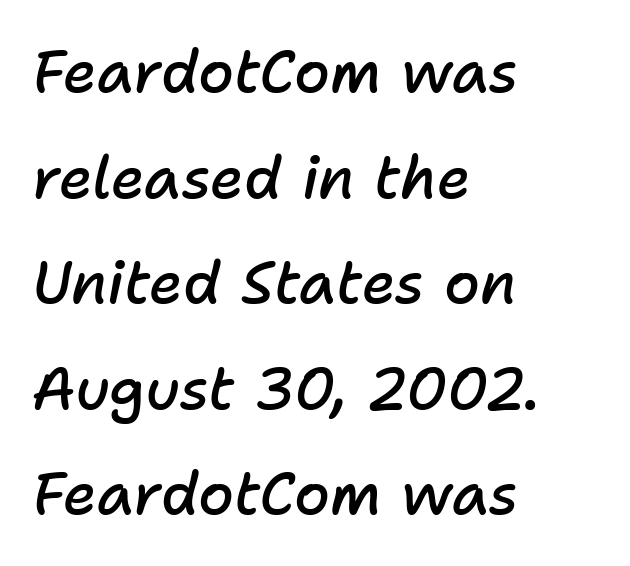
The image shows 58 px semibold type, italic (leaning right); set left-aligned, line spacing 1.82x, normal letter spacing, not underlined; low stroke contrast and a medium x-height.
